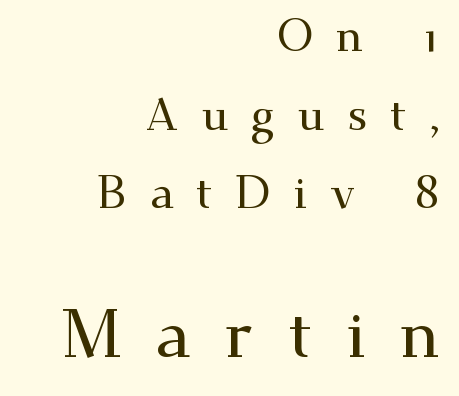
{"serif": "yes", "italic": "no", "width": "wide", "stroke_contrast": "medium", "x_height": "small", "monospaced": "no", "underline": "no", "align": "right", "line_spacing_ratio": 1.75, "letter_spacing": "wide", "letter_spacing_em": 0.5, "larger_block": "second", "size_ratio": 1.49, "glyph_px": 67}
